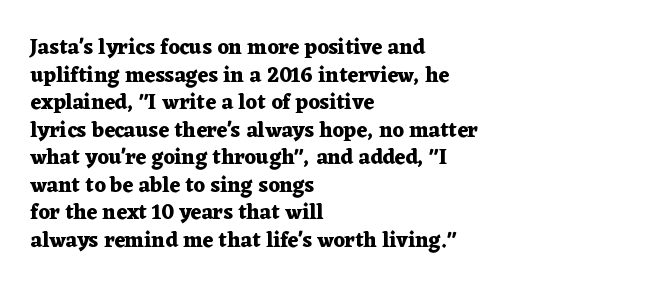
Q: Is the text bold? A: Yes.
Q: Is the text italic (slanted)? A: No, it is upright.
Q: Is the text underlined? A: No.
Q: How is the paragraph aligned? A: Left-aligned.
Q: Is the spacing between letters normal or unusually wide? A: Normal.
Q: Is the spacing between lines tight, normal or loose? A: Normal.
